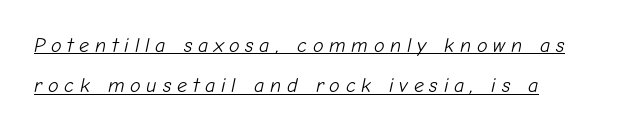
The image shows 20 px text type, italic (leaning right); set loose line spacing (2.02x), unusually wide letter spacing (+0.29 em), underlined.
